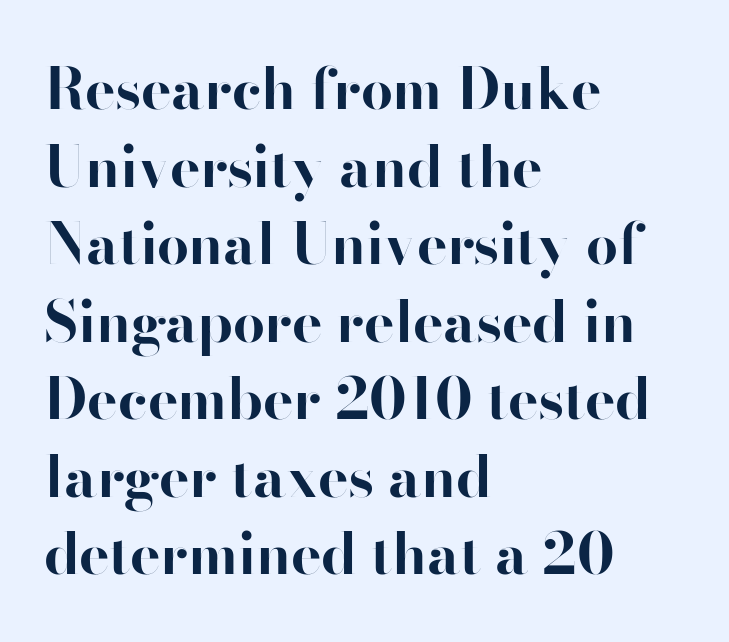
Stroke thickness is high; the sample reads as a true bold. The text was rendered using a sans face with plain stroke endings. This rendering uses left alignment, leaving the right contour irregular. Each new line begins a customary step beneath the previous one.
